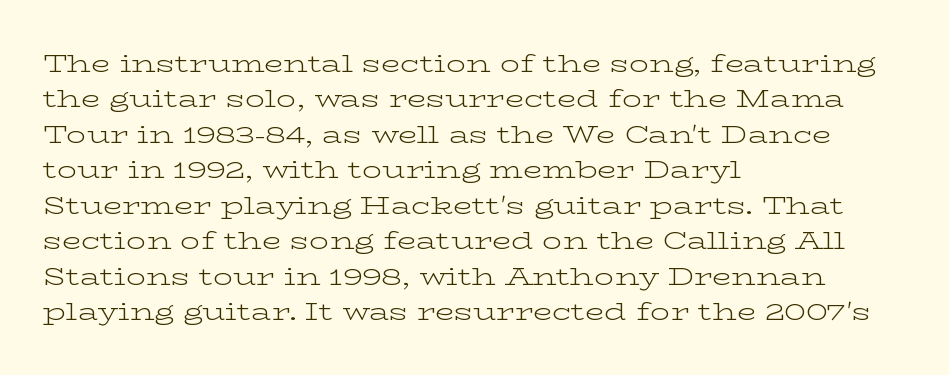
Q: Is the text bold? A: No.
Q: Is the text italic (slanted)? A: No, it is upright.
Q: Is the text underlined? A: No.
Q: How is the paragraph aligned? A: Left-aligned.
Q: Is the spacing between letters normal or unusually wide? A: Normal.
Q: Is the spacing between lines tight, normal or loose? A: Normal.
